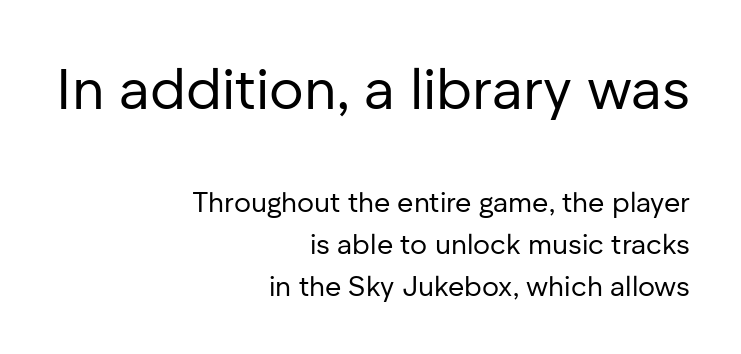
{"serif": "no", "italic": "no", "bold": "no", "weight": "regular", "width": "normal", "stroke_contrast": "low", "x_height": "medium", "monospaced": "no", "underline": "no", "align": "right", "line_spacing": "normal", "line_spacing_ratio": 1.51, "letter_spacing": "normal", "letter_spacing_em": 0.0, "larger_block": "first", "size_ratio": 2.04, "glyph_px": 57}
